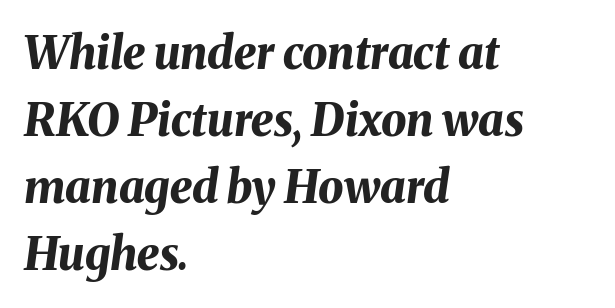
{"italic": "yes", "lean": "right", "slant_degrees": 8, "bold": "yes", "weight": "bold", "width": "normal", "stroke_contrast": "medium", "x_height": "medium", "monospaced": "no", "underline": "no", "align": "left", "line_spacing": "normal", "line_spacing_ratio": 1.49, "letter_spacing": "normal", "letter_spacing_em": 0.0, "glyph_px": 45}
